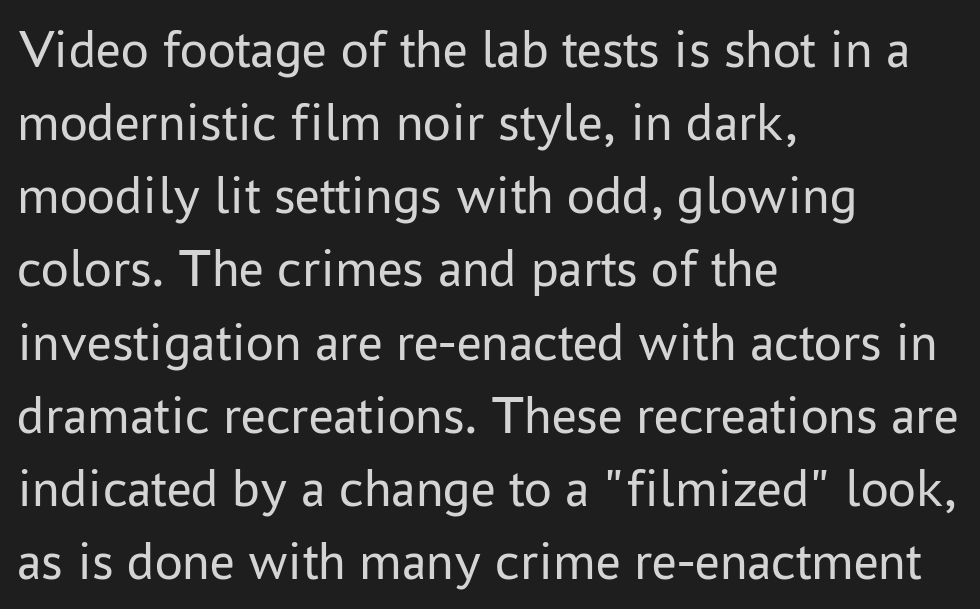
Q: Is the text bold? A: No.
Q: Is the text italic (slanted)? A: No, it is upright.
Q: Is the typeface a serif or a sans-serif typeface? A: Sans-serif.
Q: Is the text underlined? A: No.
Q: How is the paragraph aligned? A: Left-aligned.
Q: Is the spacing between letters normal or unusually wide? A: Normal.
Q: Is the spacing between lines tight, normal or loose? A: Normal.
Q: Width (condensed, normal, or wide)? A: Normal.
Q: Stroke contrast? A: Low.
Q: x-height? A: Medium.
Q: Monospaced? A: No.
